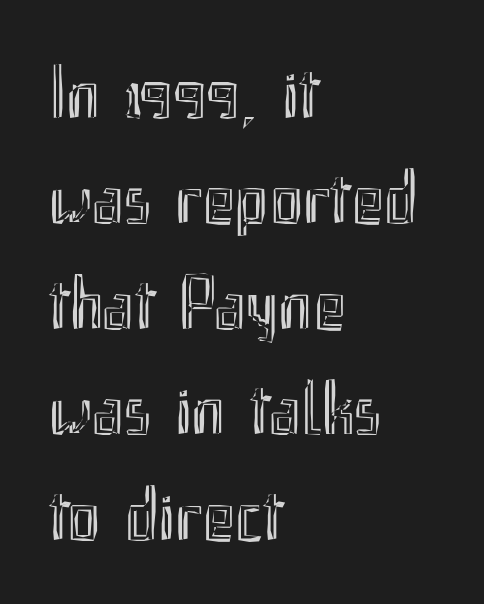
The image shows 77 px condensed type, upright; set left-aligned, normal line spacing (1.37x), normal letter spacing, not underlined; a small x-height.
